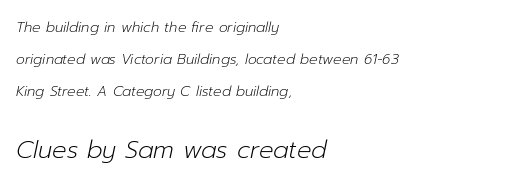
The image shows 24 px text type, italic (leaning right); set left-aligned, loose line spacing (2.27x), normal letter spacing, not underlined; the second (bottom) block is 1.71x larger.
